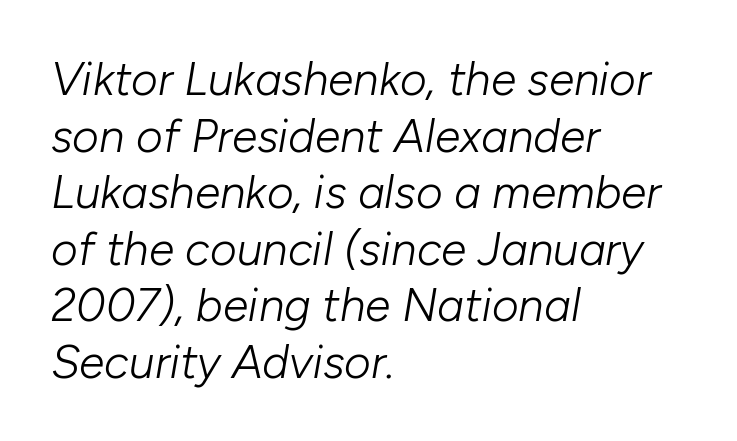
The image shows 46 px light type, italic (leaning right); set left-aligned, line spacing 1.23x, normal letter spacing, not underlined; low stroke contrast and a medium x-height.
